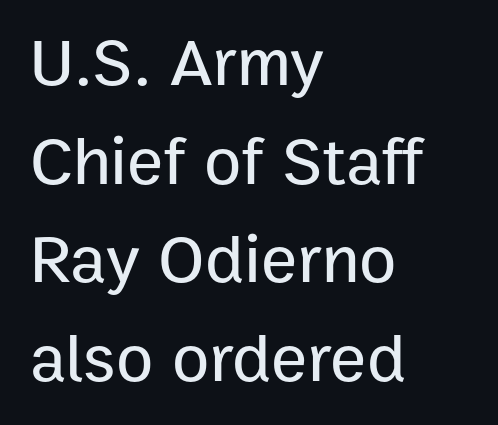
{"serif": "no", "italic": "no", "width": "normal", "stroke_contrast": "low", "x_height": "medium", "monospaced": "no", "underline": "no", "align": "left", "line_spacing": "normal", "line_spacing_ratio": 1.45, "letter_spacing": "normal", "letter_spacing_em": 0.0, "glyph_px": 68}
